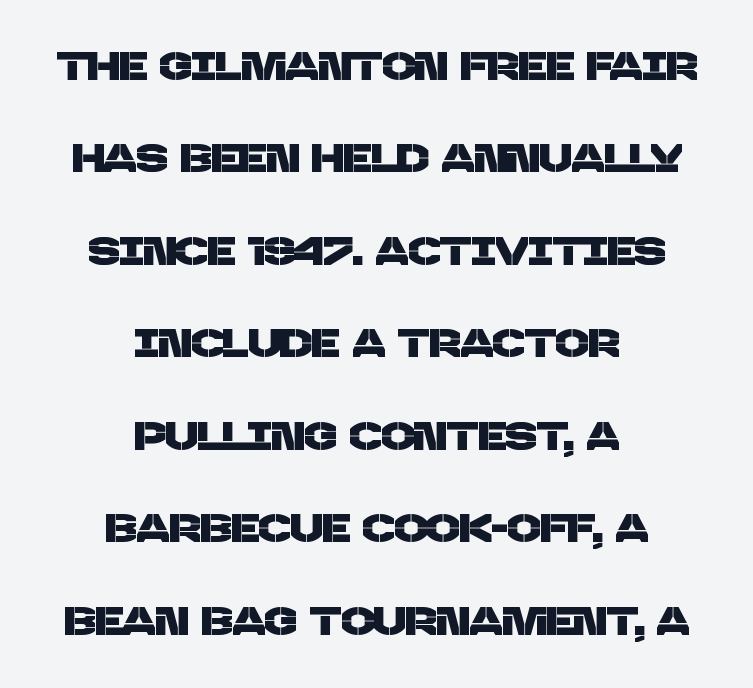
{"serif": "no", "width": "normal", "stroke_contrast": "low", "x_height": "large", "monospaced": "no", "underline": "no", "align": "center", "line_spacing": "loose", "line_spacing_ratio": 2.37, "letter_spacing": "normal", "letter_spacing_em": 0.0, "glyph_px": 39}
